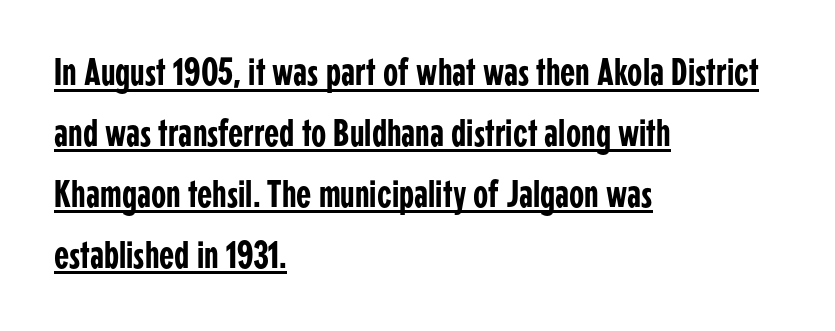
The image shows 39 px condensed sans-serif type, upright; set left-aligned, normal line spacing (1.56x), normal letter spacing, underlined; low stroke contrast and a medium x-height.
